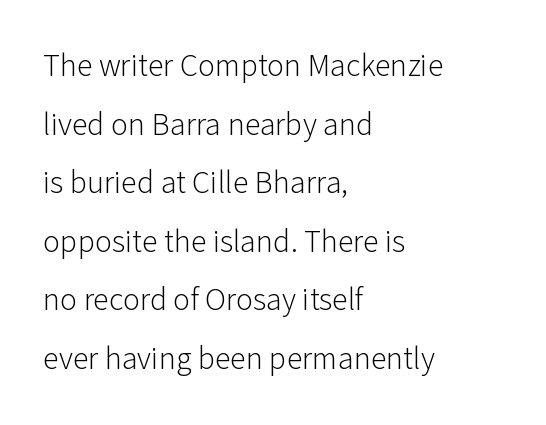
The image shows 32 px light sans-serif type, upright; set left-aligned, line spacing 1.83x, normal letter spacing, not underlined; low stroke contrast and a medium x-height.
